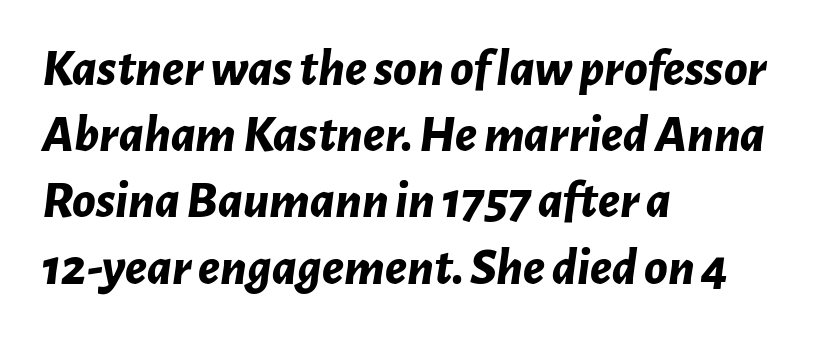
{"italic": "yes", "lean": "right", "slant_degrees": 7, "bold": "yes", "weight": "bold", "width": "normal", "stroke_contrast": "low", "x_height": "medium", "monospaced": "no", "underline": "no", "align": "left", "line_spacing": "normal", "line_spacing_ratio": 1.25, "letter_spacing": "normal", "letter_spacing_em": 0.0, "glyph_px": 53}
